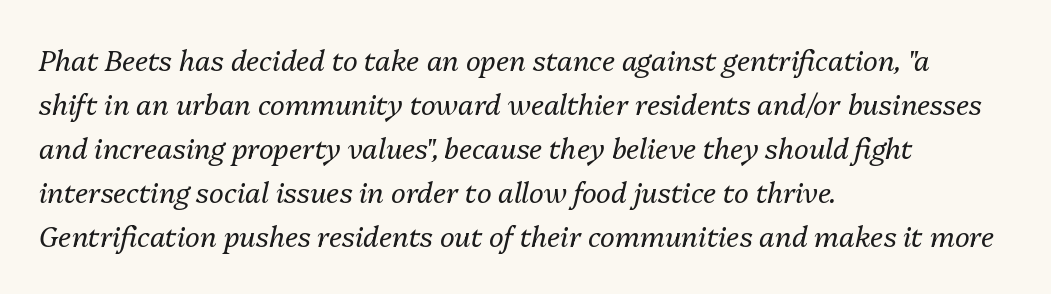
The image shows 28 px regular-weight type, italic (leaning right); set left-aligned, normal line spacing (1.57x), normal letter spacing, not underlined; medium stroke contrast and a medium x-height.
